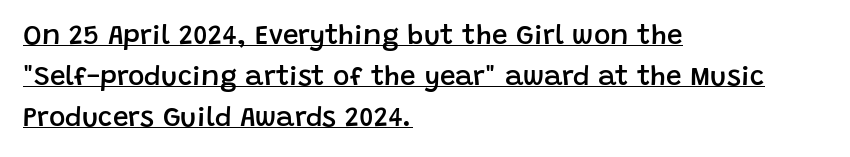
Q: Is the text bold? A: Semi-bold.
Q: Is the text italic (slanted)? A: No, it is upright.
Q: Is the typeface a serif or a sans-serif typeface? A: Sans-serif.
Q: Is the text underlined? A: Yes.
Q: How is the paragraph aligned? A: Left-aligned.
Q: Is the spacing between letters normal or unusually wide? A: Normal.
Q: Is the spacing between lines tight, normal or loose? A: Normal.
Q: Width (condensed, normal, or wide)? A: Normal.
Q: Stroke contrast? A: Low.
Q: x-height? A: Large.
Q: Monospaced? A: No.
